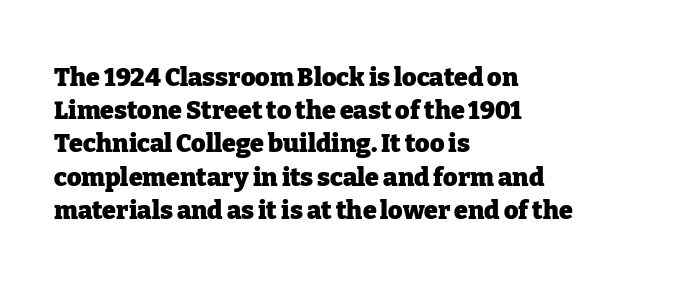
Q: Is the text bold? A: Yes.
Q: Is the text italic (slanted)? A: No, it is upright.
Q: Is the text underlined? A: No.
Q: How is the paragraph aligned? A: Left-aligned.
Q: Is the spacing between letters normal or unusually wide? A: Normal.
Q: Is the spacing between lines tight, normal or loose? A: Normal.
